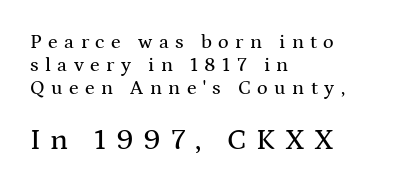
A typesetter would call this leading minimal, almost set solid. Between these two stacked blocks, the lower one wins on size. The area under the type is left untouched. Unlike italic type, these characters show no tilt at all. Serif or sans? Serif — the stroke terminals have little feet. The rendering inserts visible extra space after every character.
